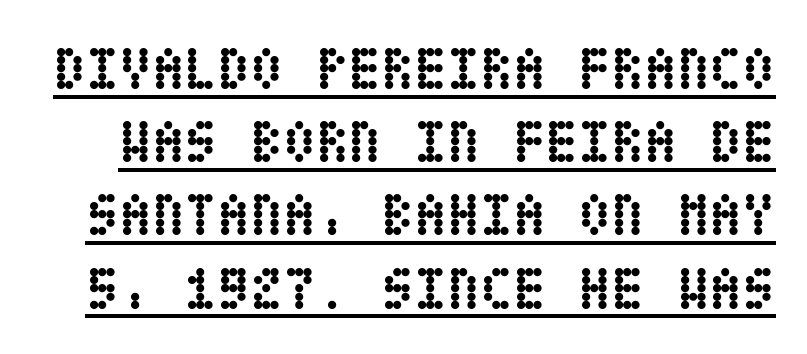
Q: Is the text bold? A: Yes.
Q: Is the text italic (slanted)? A: No, it is upright.
Q: Is the text underlined? A: Yes.
Q: Is the spacing between letters normal or unusually wide? A: Normal.
Q: Width (condensed, normal, or wide)? A: Condensed.
Q: Stroke contrast? A: Low.
Q: x-height? A: Large.
